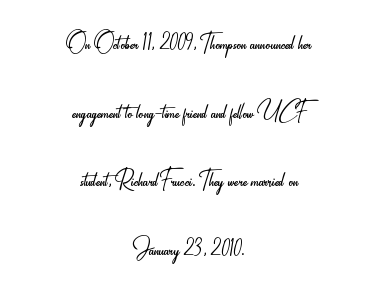
{"serif": "no", "bold": "no", "weight": "light", "width": "condensed", "stroke_contrast": "low", "x_height": "small", "monospaced": "no", "underline": "no", "align": "center", "line_spacing": "loose", "line_spacing_ratio": 2.29, "letter_spacing": "normal", "letter_spacing_em": 0.0, "glyph_px": 30}
